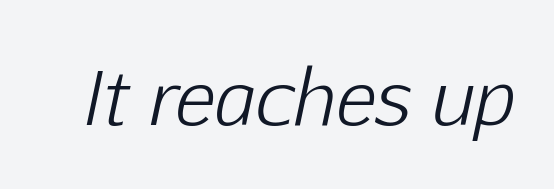
Q: Is the text bold? A: No.
Q: Is the text italic (slanted)? A: Yes, it leans right by about 12 degrees.
Q: Is the text underlined? A: No.
Q: Is the spacing between letters normal or unusually wide? A: Normal.
Q: Width (condensed, normal, or wide)? A: Normal.
Q: Stroke contrast? A: Low.
Q: x-height? A: Medium.
Q: Monospaced? A: No.
